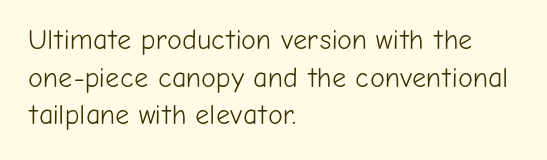
The image shows 28 px light sans-serif type, upright; set left-aligned, normal line spacing (1.34x), normal letter spacing, not underlined; low stroke contrast and a medium x-height.
